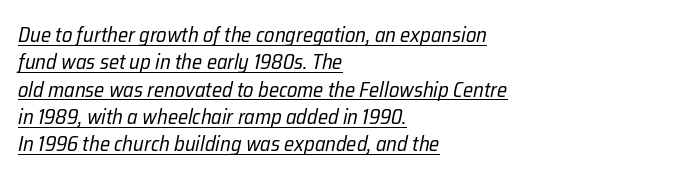
Typeset ragged right — the left edge is the straight one. Nothing unusual about the tracking: characters are spaced as the font intends. Is the type heavy? It reads as light-to-regular instead. The typesetter has applied underlining to the passage shown. The face used here has a pronounced slope to its letters. A typesetter would call this leading conventional body-copy spacing.
